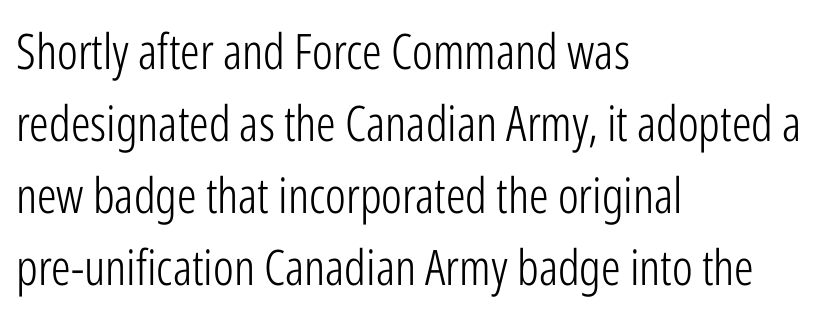
Q: Is the text bold? A: No.
Q: Is the text italic (slanted)? A: No, it is upright.
Q: Is the typeface a serif or a sans-serif typeface? A: Sans-serif.
Q: Is the text underlined? A: No.
Q: How is the paragraph aligned? A: Left-aligned.
Q: Is the spacing between letters normal or unusually wide? A: Normal.
Q: Is the spacing between lines tight, normal or loose? A: Normal.
Q: Width (condensed, normal, or wide)? A: Condensed.
Q: Stroke contrast? A: Low.
Q: x-height? A: Medium.
Q: Monospaced? A: No.
